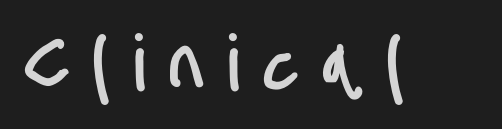
A typesetter would label this face a sans. Beneath every word, the page is bare. The passage shown is typed in a proportional face where columns would drift. Glyph-to-glyph distance is far greater than everyday printed text.
